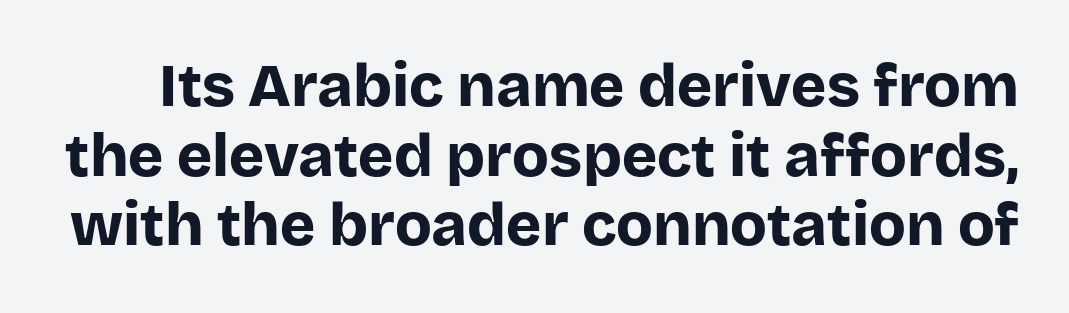
{"serif": "no", "italic": "no", "bold": "yes", "weight": "bold", "width": "normal", "stroke_contrast": "low", "x_height": "large", "monospaced": "no", "underline": "no", "line_spacing_ratio": 1.16, "letter_spacing": "normal", "letter_spacing_em": 0.0, "glyph_px": 60}
